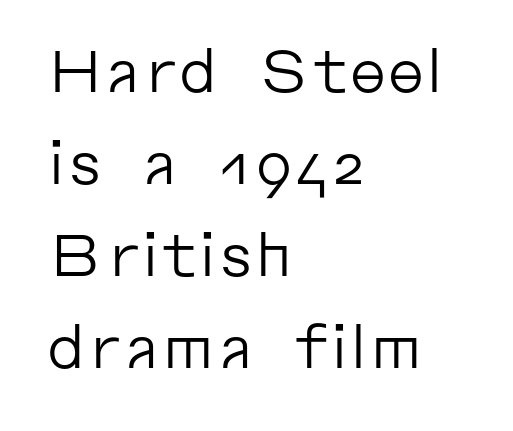
Lines of text with bare space underneath. When letters stand straight like this, we call the style roman or upright. How are the letters spaced? Ordinarily, with no added tracking. Weight: regular or lighter. Interline gaps are of average width in this sample.
